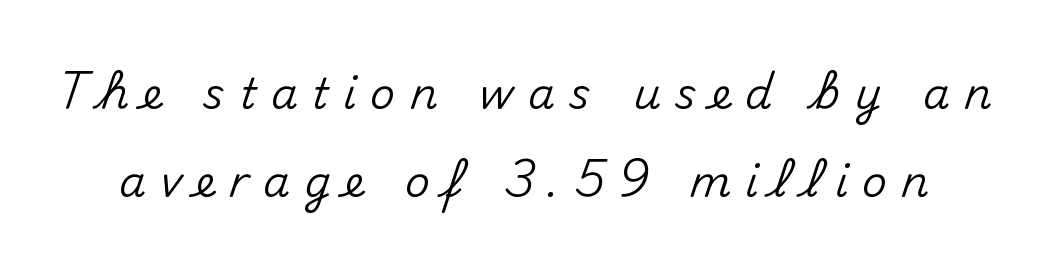
Unlike a traditional serif, this face leaves its strokes unadorned. Proportional: the letters do not fall into vertical columns. If you measured baseline to baseline, you'd find a long distance. Here the glyphs are tracked loosely, breaking word shapes into spaced letters.
